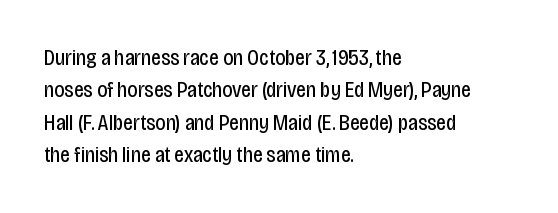
Q: Is the text bold? A: No.
Q: Is the text italic (slanted)? A: No, it is upright.
Q: Is the text underlined? A: No.
Q: How is the paragraph aligned? A: Left-aligned.
Q: Is the spacing between letters normal or unusually wide? A: Normal.
Q: Is the spacing between lines tight, normal or loose? A: Normal.
